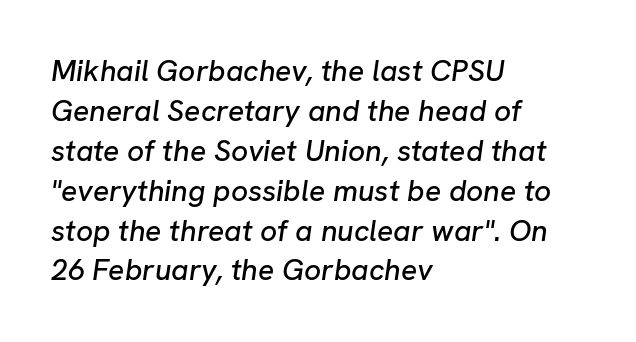
{"italic": "yes", "lean": "right", "slant_degrees": 8, "width": "normal", "stroke_contrast": "low", "x_height": "medium", "monospaced": "no", "underline": "no", "align": "left", "line_spacing": "normal", "line_spacing_ratio": 1.33, "letter_spacing": "normal", "letter_spacing_em": 0.0, "glyph_px": 30}
